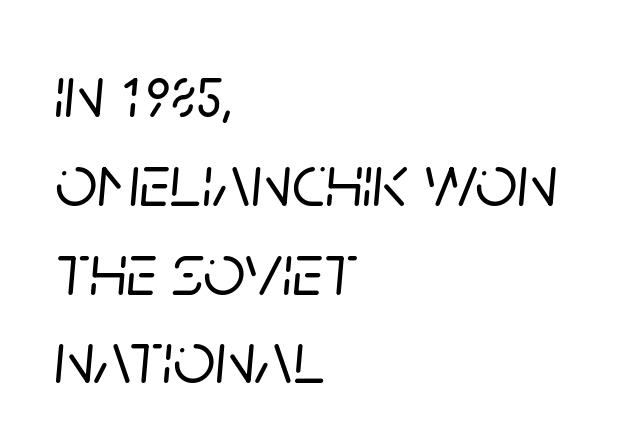
{"italic": "yes", "lean": "right", "slant_degrees": 5, "width": "normal", "stroke_contrast": "low", "x_height": "large", "monospaced": "no", "underline": "no", "align": "left", "line_spacing_ratio": 1.2, "letter_spacing": "normal", "letter_spacing_em": 0.0, "glyph_px": 74}
